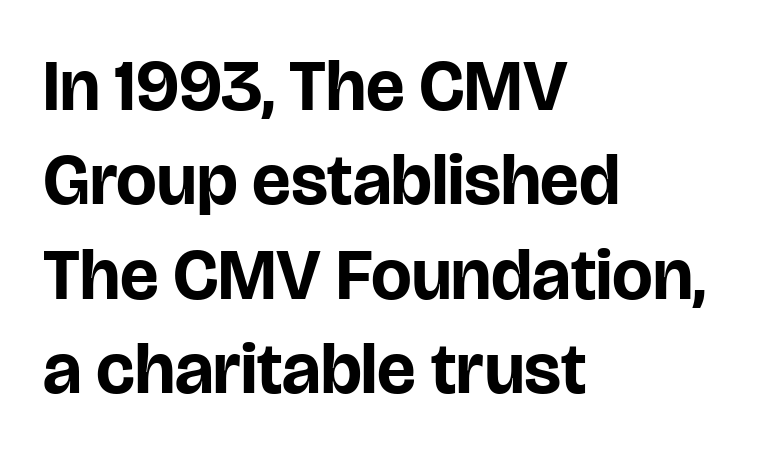
To sum up the face: it is a sans, with no serifs. If you drew a line through each stem, it would be perfectly vertical. Unmarked baselines from the first word to the last. You'd pick this weight for a headline — it's a proper bold. Teacher's note: observe the even left margin — that is flush-left alignment. Think of a printed novel: that variable character pitch is what you see here.
